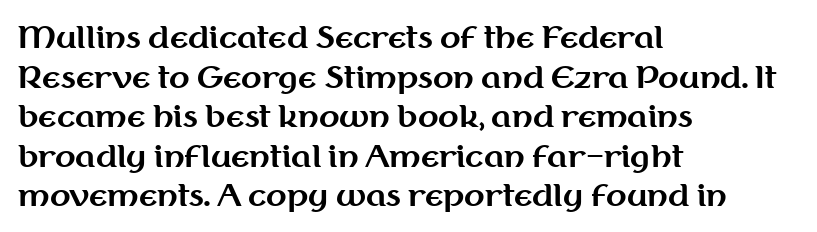
Q: Is the text bold? A: Yes.
Q: Is the text italic (slanted)? A: No, it is upright.
Q: Is the typeface a serif or a sans-serif typeface? A: Sans-serif.
Q: Is the text underlined? A: No.
Q: How is the paragraph aligned? A: Left-aligned.
Q: Is the spacing between letters normal or unusually wide? A: Normal.
Q: Is the spacing between lines tight, normal or loose? A: Normal.
Q: Width (condensed, normal, or wide)? A: Normal.
Q: Stroke contrast? A: Medium.
Q: x-height? A: Medium.
Q: Monospaced? A: No.
